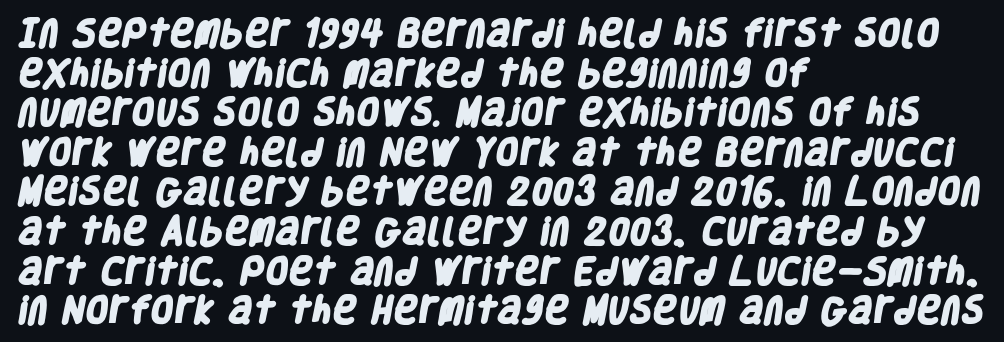
Q: Is the text bold? A: Yes.
Q: Is the typeface a serif or a sans-serif typeface? A: Sans-serif.
Q: Is the text underlined? A: No.
Q: How is the paragraph aligned? A: Left-aligned.
Q: Is the spacing between letters normal or unusually wide? A: Normal.
Q: Is the spacing between lines tight, normal or loose? A: Normal.
Q: Width (condensed, normal, or wide)? A: Condensed.
Q: Stroke contrast? A: Low.
Q: x-height? A: Large.
Q: Monospaced? A: No.
